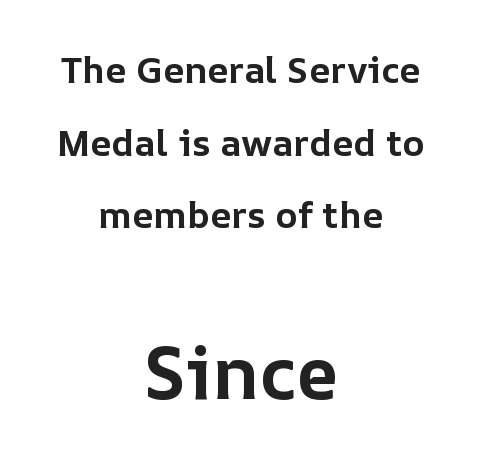
{"italic": "no", "bold": "yes", "weight": "bold", "width": "normal", "stroke_contrast": "low", "x_height": "medium", "monospaced": "no", "underline": "no", "align": "center", "line_spacing": "loose", "line_spacing_ratio": 1.96, "letter_spacing": "normal", "letter_spacing_em": 0.0, "larger_block": "second", "size_ratio": 2.0, "glyph_px": 74}
